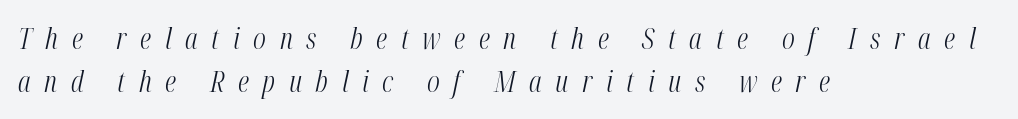
{"italic": "yes", "lean": "right", "slant_degrees": 12, "bold": "no", "weight": "light", "width": "condensed", "stroke_contrast": "medium", "x_height": "medium", "monospaced": "no", "underline": "no", "align": "left", "line_spacing": "normal", "line_spacing_ratio": 1.47, "letter_spacing": "wide", "letter_spacing_em": 0.47, "glyph_px": 29}
